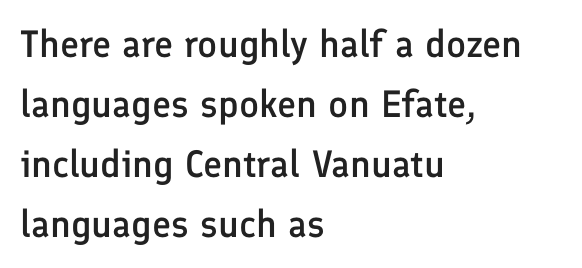
Q: Is the text bold? A: Semi-bold.
Q: Is the text italic (slanted)? A: No, it is upright.
Q: Is the typeface a serif or a sans-serif typeface? A: Sans-serif.
Q: Is the text underlined? A: No.
Q: How is the paragraph aligned? A: Left-aligned.
Q: Is the spacing between letters normal or unusually wide? A: Normal.
Q: Is the spacing between lines tight, normal or loose? A: Normal.
Q: Width (condensed, normal, or wide)? A: Normal.
Q: Stroke contrast? A: Low.
Q: x-height? A: Medium.
Q: Monospaced? A: No.
